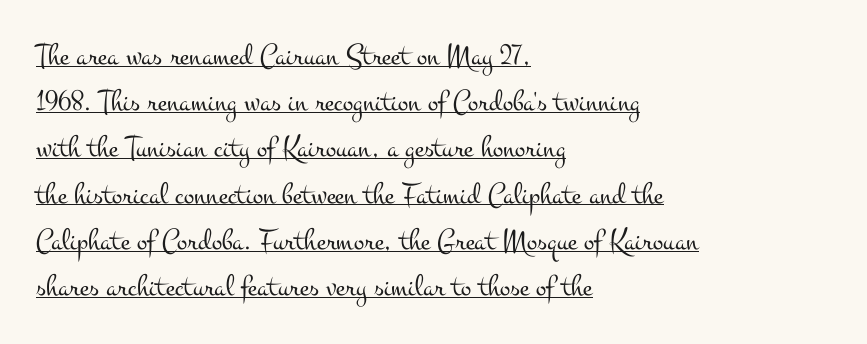
The image shows 31 px light, wide serif type; set left-aligned, normal line spacing (1.49x), normal letter spacing, underlined; medium stroke contrast and a small x-height.
